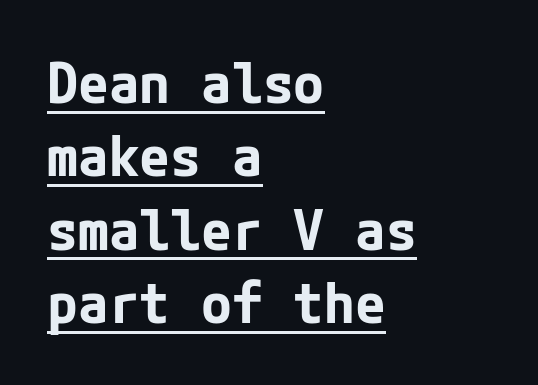
Q: Is the text bold? A: Yes.
Q: Is the text italic (slanted)? A: No, it is upright.
Q: Is the typeface a serif or a sans-serif typeface? A: Sans-serif.
Q: Is the text underlined? A: Yes.
Q: How is the paragraph aligned? A: Left-aligned.
Q: Is the spacing between letters normal or unusually wide? A: Normal.
Q: Is the spacing between lines tight, normal or loose? A: Normal.
Q: Width (condensed, normal, or wide)? A: Normal.
Q: Stroke contrast? A: Low.
Q: x-height? A: Medium.
